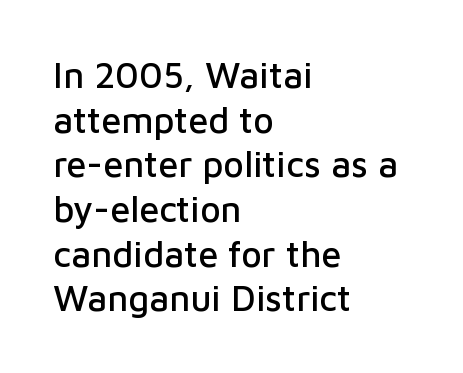
{"serif": "no", "italic": "no", "width": "normal", "stroke_contrast": "low", "x_height": "medium", "monospaced": "no", "underline": "no", "align": "left", "line_spacing_ratio": 1.24, "letter_spacing": "normal", "letter_spacing_em": 0.0, "glyph_px": 36}
